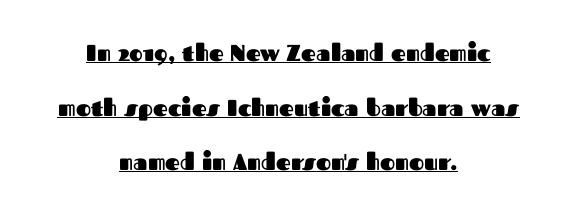
Q: Is the text bold? A: Yes.
Q: Is the text italic (slanted)? A: No, it is upright.
Q: Is the text underlined? A: Yes.
Q: How is the paragraph aligned? A: Centered.
Q: Is the spacing between letters normal or unusually wide? A: Normal.
Q: Is the spacing between lines tight, normal or loose? A: Loose.
